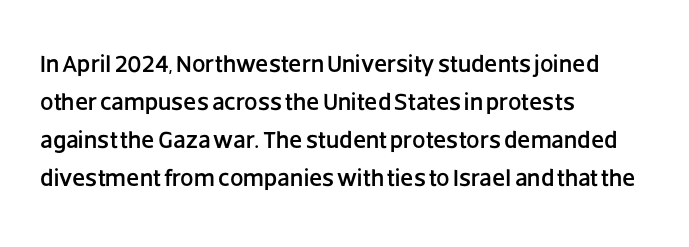
The image shows 24 px text type, upright; set left-aligned, normal line spacing (1.58x), normal letter spacing, not underlined.
